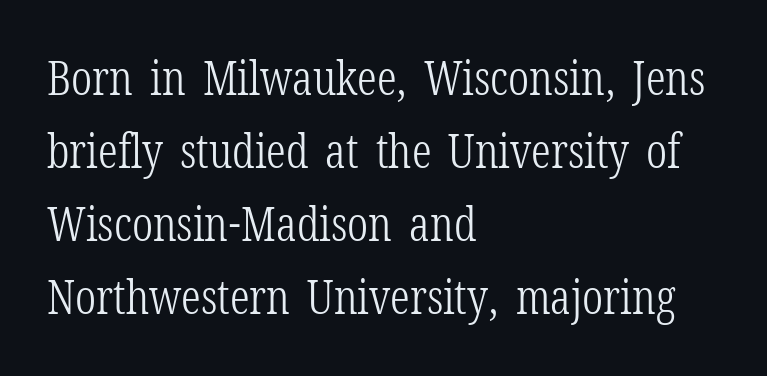
If you measured baseline to baseline, you'd find a middling distance. If you drew a ruler down the left edge, every line would touch it. The face used here is proportionally spaced, like ordinary book or web type. Every stem runs plumb, perpendicular to the baseline.
